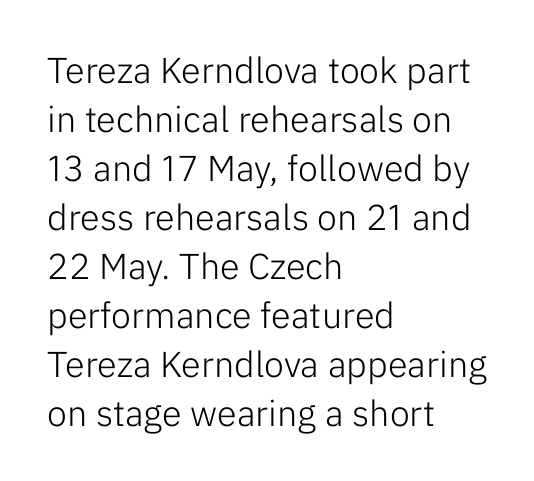
Q: Is the text bold? A: No.
Q: Is the text italic (slanted)? A: No, it is upright.
Q: Is the typeface a serif or a sans-serif typeface? A: Sans-serif.
Q: Is the text underlined? A: No.
Q: How is the paragraph aligned? A: Left-aligned.
Q: Is the spacing between letters normal or unusually wide? A: Normal.
Q: Is the spacing between lines tight, normal or loose? A: Normal.
Q: Width (condensed, normal, or wide)? A: Normal.
Q: Stroke contrast? A: Low.
Q: x-height? A: Medium.
Q: Monospaced? A: No.
